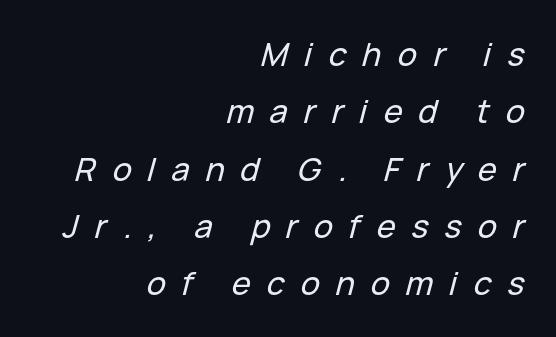
The passage is arranged like a letterhead date or caption credit — flush right. The passage shown is not underscored anywhere. Slant detected: the letters are inclined. You could not count columns in this text — the font is proportionally spaced. Tracking value appears strongly positive — letters spread wide.
